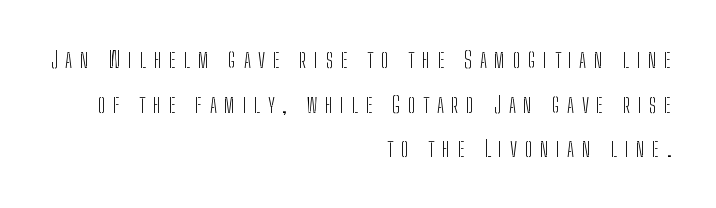
The type sits square on the baseline with zero lean. Students, observe: this is what heavily led, spacious text looks like. No chunkiness to these letters — they're not bold. Type without underlining. If you drew a ruler down the right edge, every line would touch it.
